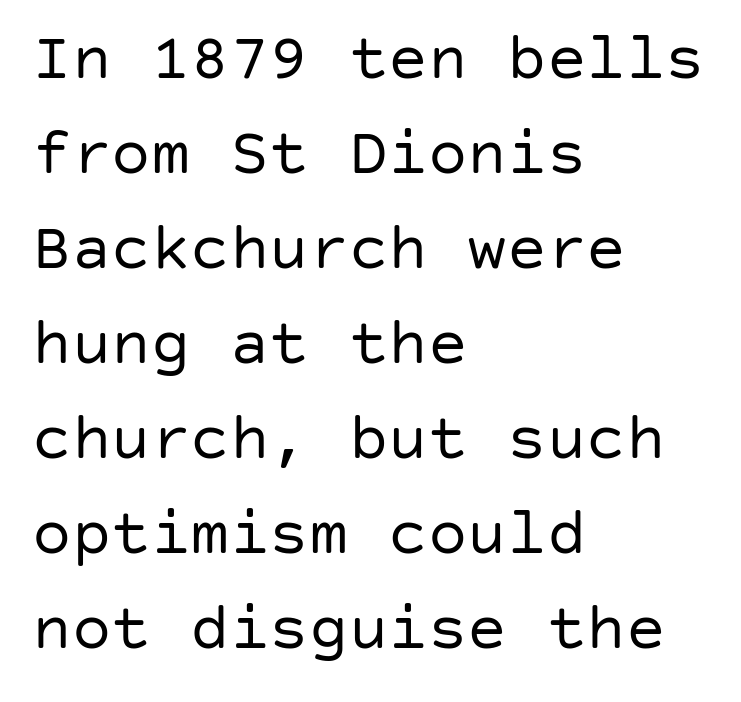
The image shows 66 px regular-weight sans-serif type, upright; set left-aligned, normal line spacing (1.44x), normal letter spacing, not underlined; low stroke contrast and a large x-height.
